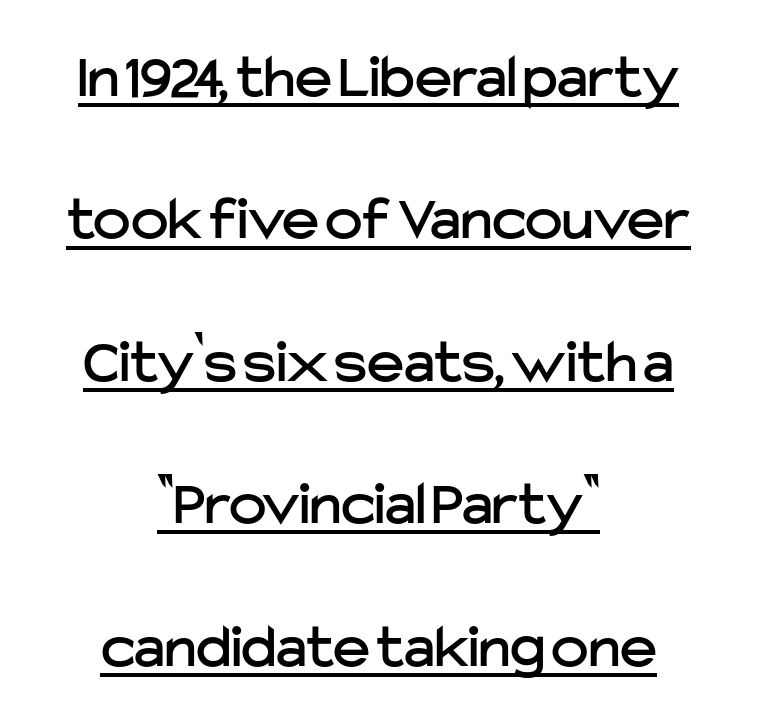
The image shows 63 px sans-serif type, upright; set centered, loose line spacing (2.26x), normal letter spacing, underlined; low stroke contrast and a medium x-height.
